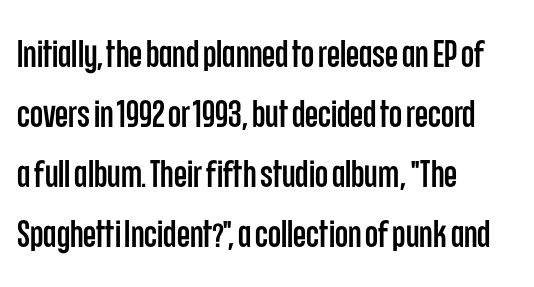
Q: Is the text italic (slanted)? A: No, it is upright.
Q: Is the typeface a serif or a sans-serif typeface? A: Sans-serif.
Q: Is the text underlined? A: No.
Q: How is the paragraph aligned? A: Left-aligned.
Q: Is the spacing between letters normal or unusually wide? A: Normal.
Q: Is the spacing between lines tight, normal or loose? A: Normal.
Q: Width (condensed, normal, or wide)? A: Condensed.
Q: Stroke contrast? A: Low.
Q: x-height? A: Large.
Q: Monospaced? A: No.
